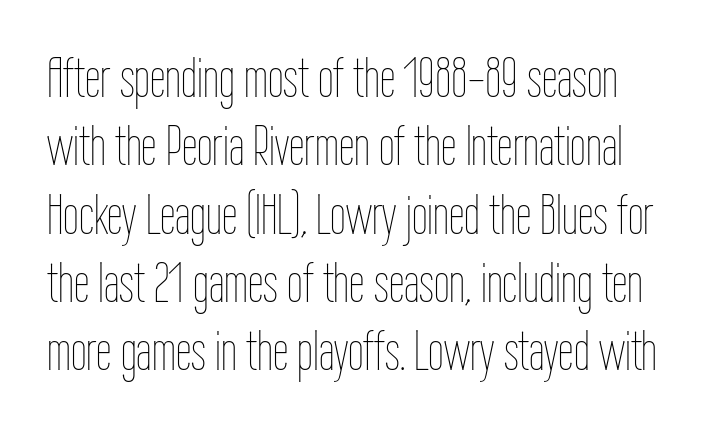
{"italic": "no", "bold": "no", "weight": "thin", "width": "condensed", "stroke_contrast": "low", "x_height": "medium", "monospaced": "no", "underline": "no", "line_spacing_ratio": 1.22, "letter_spacing": "normal", "letter_spacing_em": 0.0, "glyph_px": 56}
